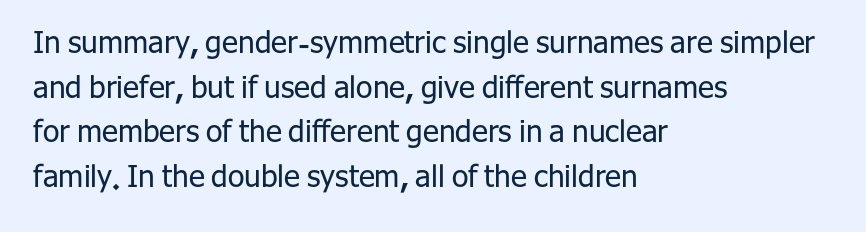
The image shows 30 px regular-weight sans-serif type, upright; set left-aligned, normal line spacing (1.49x), normal letter spacing, not underlined; low stroke contrast and a medium x-height.
